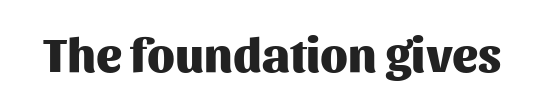
Q: Is the text bold? A: Yes.
Q: Is the text italic (slanted)? A: No, it is upright.
Q: Is the typeface a serif or a sans-serif typeface? A: Sans-serif.
Q: Is the text underlined? A: No.
Q: Is the spacing between letters normal or unusually wide? A: Normal.
Q: Width (condensed, normal, or wide)? A: Normal.
Q: Stroke contrast? A: Medium.
Q: x-height? A: Medium.
Q: Monospaced? A: No.
